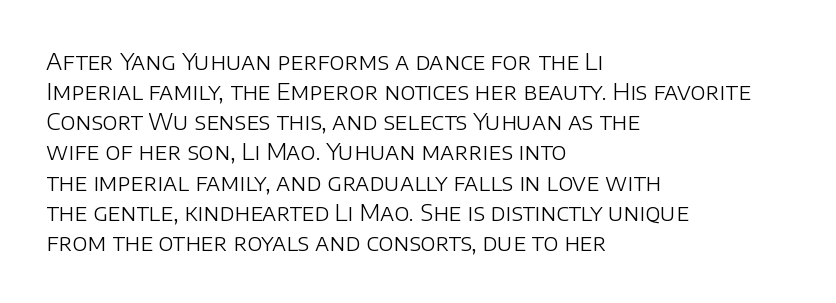
Teacher's note: observe the even left margin — that is flush-left alignment. Does extra space separate the letters? No, they use regular spacing. In terms of posture, this sample is upright. The glyphs are unaccompanied by any horizontal stroke below them. The lines sit at an ordinary, default distance from one another.
